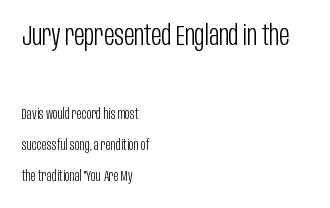
{"serif": "no", "italic": "no", "bold": "no", "weight": "light", "width": "condensed", "stroke_contrast": "low", "x_height": "large", "monospaced": "no", "underline": "no", "align": "left", "line_spacing": "loose", "line_spacing_ratio": 2.23, "letter_spacing": "normal", "letter_spacing_em": 0.0, "larger_block": "first", "size_ratio": 2.0, "glyph_px": 28}
